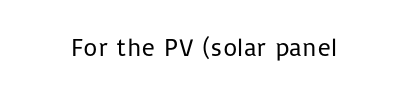
{"italic": "no", "bold": "no", "underline": "no", "letter_spacing": "normal", "letter_spacing_em": 0.0, "glyph_px": 25}
